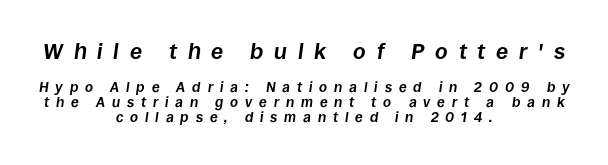
{"italic": "yes", "lean": "right", "slant_degrees": 8, "bold": "yes", "underline": "no", "align": "center", "line_spacing": "tight", "line_spacing_ratio": 1.07, "letter_spacing": "wide", "letter_spacing_em": 0.49, "larger_block": "first", "size_ratio": 1.57, "glyph_px": 22}
